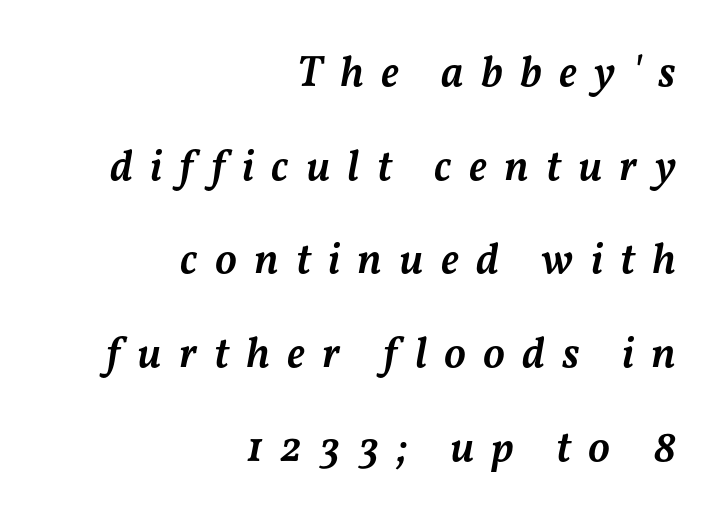
{"italic": "yes", "lean": "right", "slant_degrees": 11, "bold": "semi", "weight": "semibold", "width": "normal", "stroke_contrast": "medium", "x_height": "medium", "monospaced": "no", "underline": "no", "align": "right", "line_spacing": "loose", "line_spacing_ratio": 2.13, "letter_spacing": "wide", "letter_spacing_em": 0.39, "glyph_px": 44}
